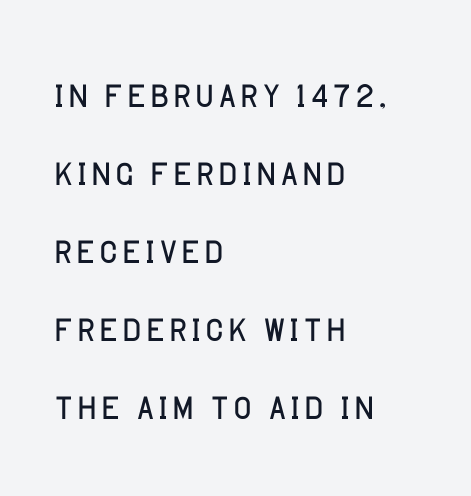
The image shows 50 px light sans-serif type, upright; set left-aligned, normal line spacing (1.56x), normal letter spacing, not underlined; low stroke contrast and a large x-height.
